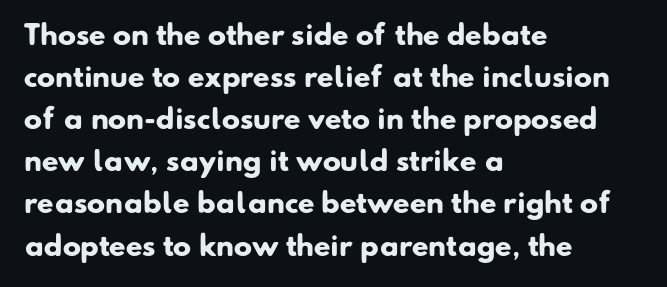
The image shows 27 px bold type; set left-aligned, normal line spacing (1.56x), normal letter spacing, not underlined.
